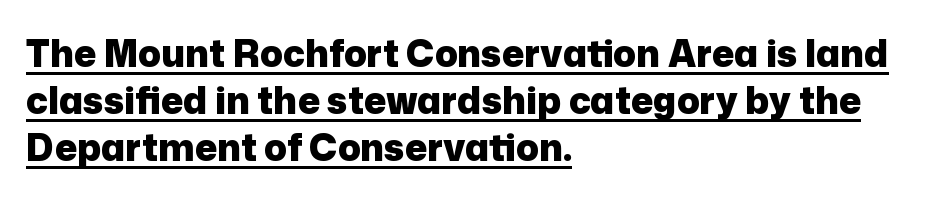
{"serif": "no", "italic": "no", "bold": "yes", "weight": "heavy", "width": "normal", "stroke_contrast": "low", "x_height": "medium", "monospaced": "no", "underline": "yes", "align": "left", "line_spacing": "normal", "line_spacing_ratio": 1.27, "letter_spacing": "normal", "letter_spacing_em": 0.0, "glyph_px": 37}
